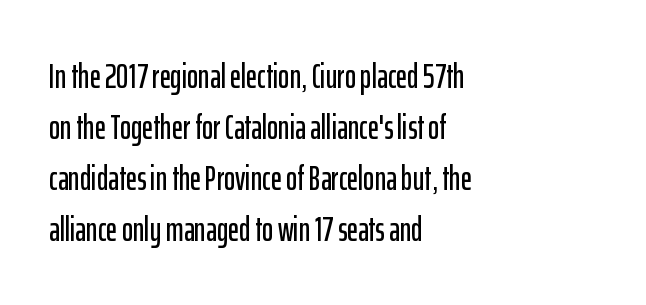
The image shows 34 px condensed sans-serif type, upright; set left-aligned, normal line spacing (1.5x), normal letter spacing, not underlined; low stroke contrast and a medium x-height.
